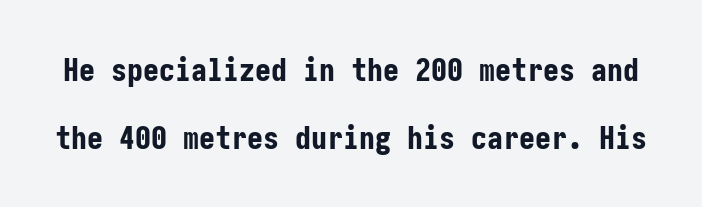
Vertically, the passage feels expansive, rows floating well apart. The face used here is a sans, in the tradition of grotesques and geometrics. Each row of text sits above clean, open space. The typography opts for an upright posture over an oblique one. How are the letters spaced? Ordinarily, with no added tracking. Every letter is thick-stroked: bold, no question.
